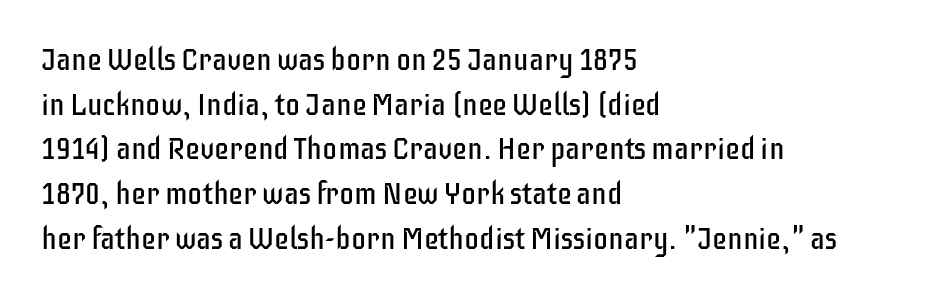
{"serif": "no", "italic": "no", "bold": "no", "weight": "regular", "width": "condensed", "stroke_contrast": "low", "x_height": "large", "monospaced": "no", "underline": "no", "align": "left", "line_spacing": "normal", "line_spacing_ratio": 1.49, "letter_spacing": "normal", "letter_spacing_em": 0.0, "glyph_px": 30}
